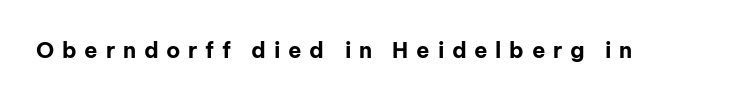
The image shows 22 px bold type, upright; set unusually wide letter spacing (+0.35 em), not underlined.
